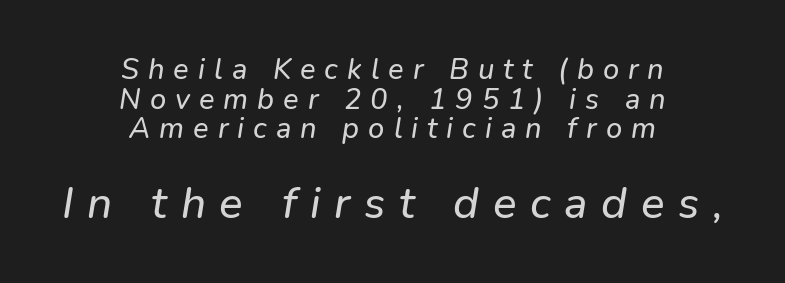
{"italic": "yes", "lean": "right", "slant_degrees": 9, "width": "normal", "stroke_contrast": "low", "x_height": "medium", "monospaced": "no", "underline": "no", "align": "center", "line_spacing": "tight", "line_spacing_ratio": 1.02, "letter_spacing": "wide", "letter_spacing_em": 0.31, "larger_block": "second", "size_ratio": 1.52, "glyph_px": 44}
